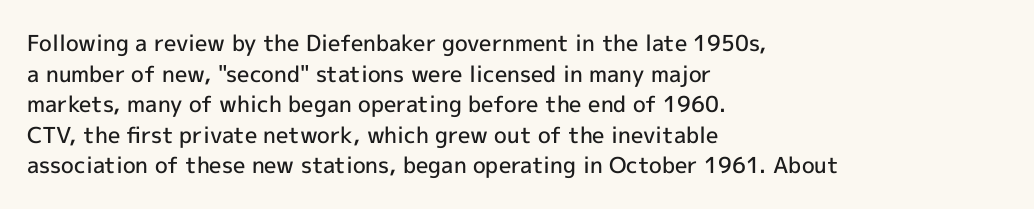
{"italic": "no", "bold": "semi", "underline": "no", "align": "left", "line_spacing": "normal", "line_spacing_ratio": 1.39, "letter_spacing": "normal", "letter_spacing_em": 0.0, "glyph_px": 22}
